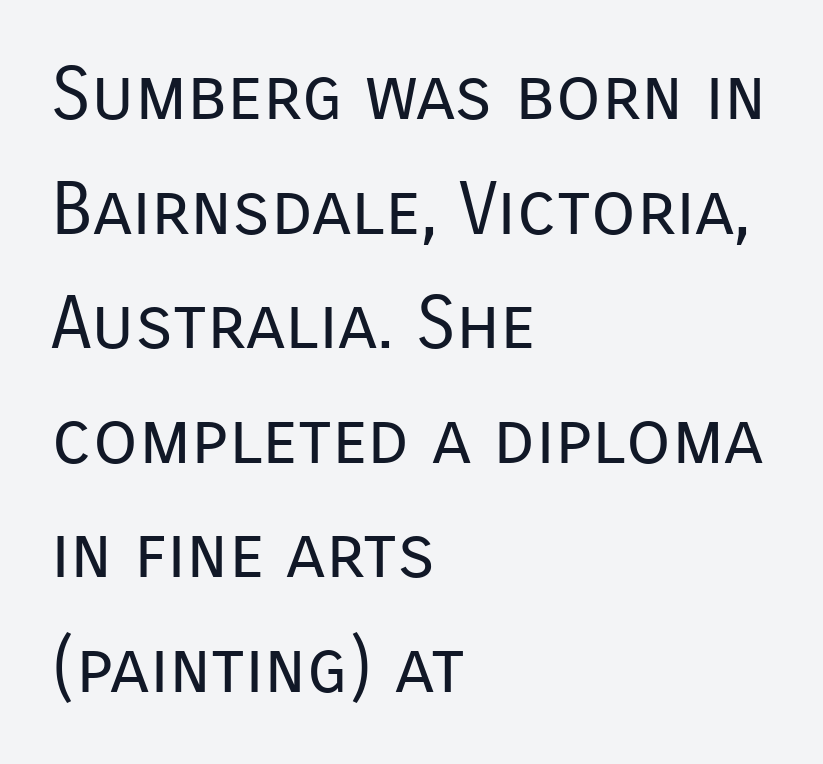
Q: Is the text bold? A: No.
Q: Is the text italic (slanted)? A: No, it is upright.
Q: Is the typeface a serif or a sans-serif typeface? A: Sans-serif.
Q: Is the text underlined? A: No.
Q: How is the paragraph aligned? A: Left-aligned.
Q: Is the spacing between letters normal or unusually wide? A: Normal.
Q: Is the spacing between lines tight, normal or loose? A: Normal.
Q: Width (condensed, normal, or wide)? A: Normal.
Q: Stroke contrast? A: Low.
Q: x-height? A: Medium.
Q: Monospaced? A: No.
